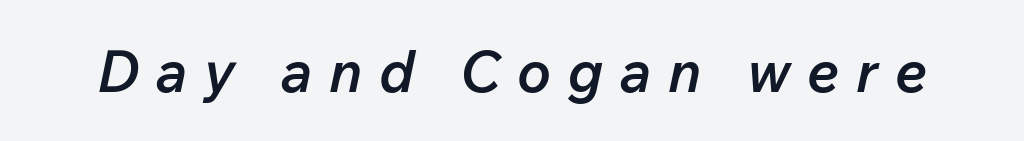
Q: Is the text bold? A: Semi-bold.
Q: Is the text italic (slanted)? A: Yes, it leans right by about 12 degrees.
Q: Is the text underlined? A: No.
Q: Is the spacing between letters normal or unusually wide? A: Unusually wide.
Q: Width (condensed, normal, or wide)? A: Normal.
Q: Stroke contrast? A: Low.
Q: x-height? A: Medium.
Q: Monospaced? A: No.
